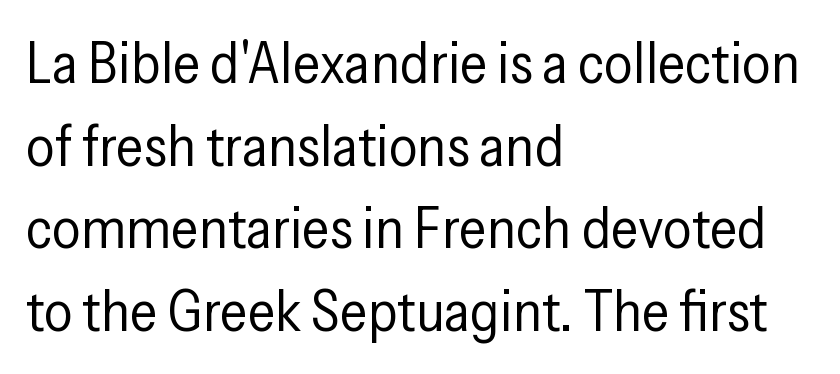
To sum up the face: it is a sans, with no serifs. The ragged edge is on the right, which tells us the setting is flush left. The baseline area is clear. The typeface has the unassuming heft of standard copy or less.
